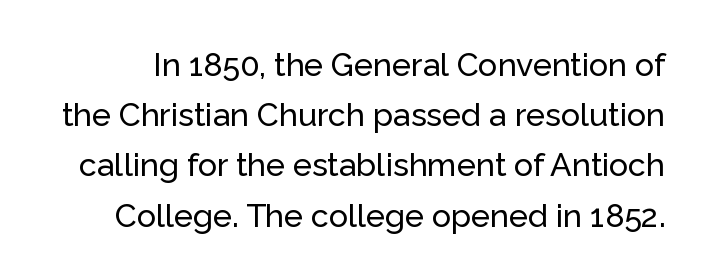
Look at the bottom of the vertical strokes: they stop flat, with no serifs. A bare baseline throughout the passage. The type sits square on the baseline with zero lean. Does extra space separate the letters? No, they use regular spacing. One glance says typical: line gaps are just what's usual. Character widths vary here, with narrow letters taking less room than wide ones.
